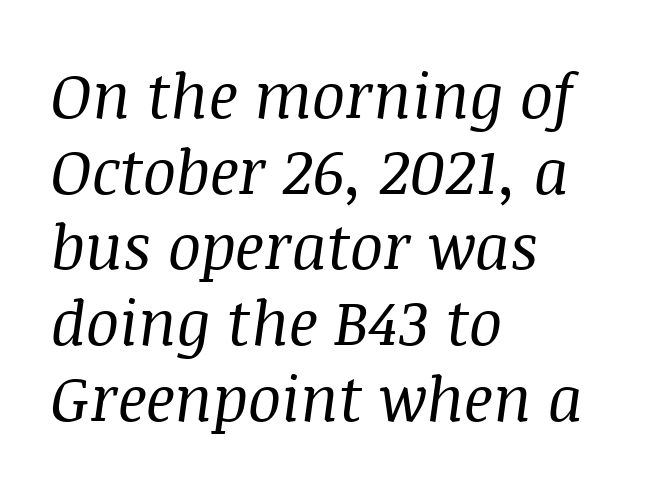
The image shows 62 px regular-weight serif type, italic (leaning right); set left-aligned, line spacing 1.22x, normal letter spacing, not underlined; medium stroke contrast and a large x-height.
